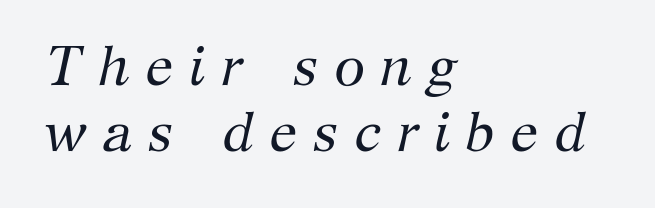
{"serif": "yes", "italic": "yes", "lean": "right", "slant_degrees": 12, "bold": "no", "weight": "regular", "width": "normal", "stroke_contrast": "medium", "x_height": "medium", "monospaced": "no", "underline": "no", "align": "left", "line_spacing_ratio": 1.17, "letter_spacing": "wide", "letter_spacing_em": 0.28, "glyph_px": 56}
